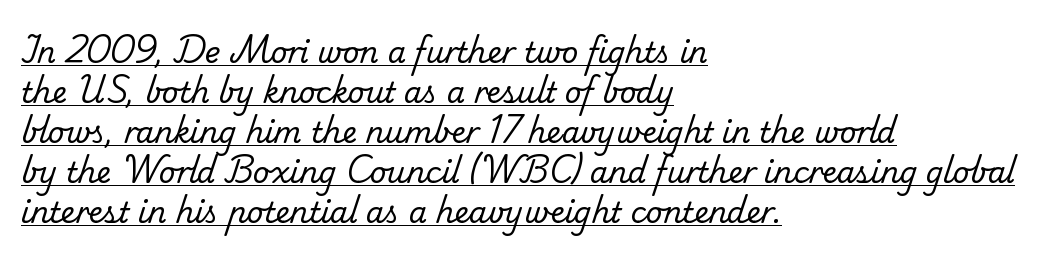
Q: Is the text bold? A: No.
Q: Is the typeface a serif or a sans-serif typeface? A: Serif.
Q: Is the text underlined? A: Yes.
Q: How is the paragraph aligned? A: Left-aligned.
Q: Is the spacing between letters normal or unusually wide? A: Normal.
Q: Is the spacing between lines tight, normal or loose? A: Normal.
Q: Width (condensed, normal, or wide)? A: Normal.
Q: Stroke contrast? A: Low.
Q: x-height? A: Small.
Q: Monospaced? A: No.
